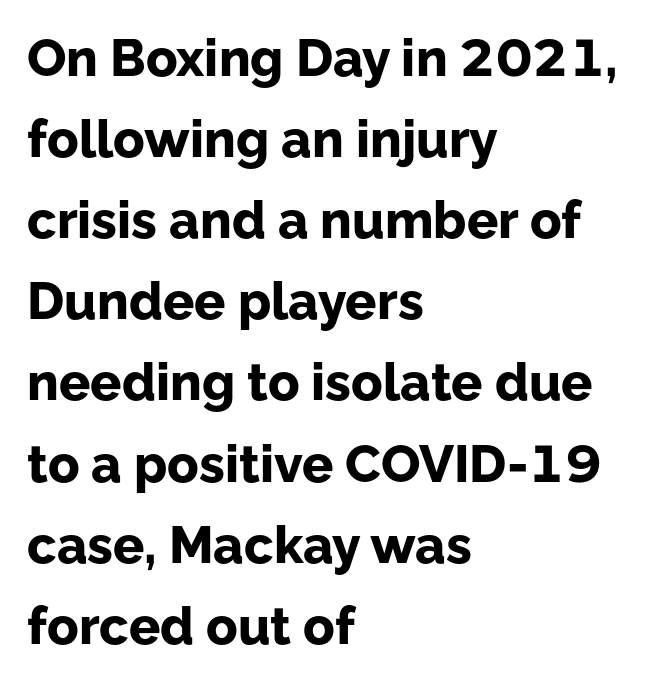
This rendering features lettering with no underline. This sample uses plain, unmodified letter spacing. The setting favours the left margin, as ordinary paragraphs usually do. These lines are rendered in a variable-pitch font. The designer went with a sans here, leaving each stem footless.
